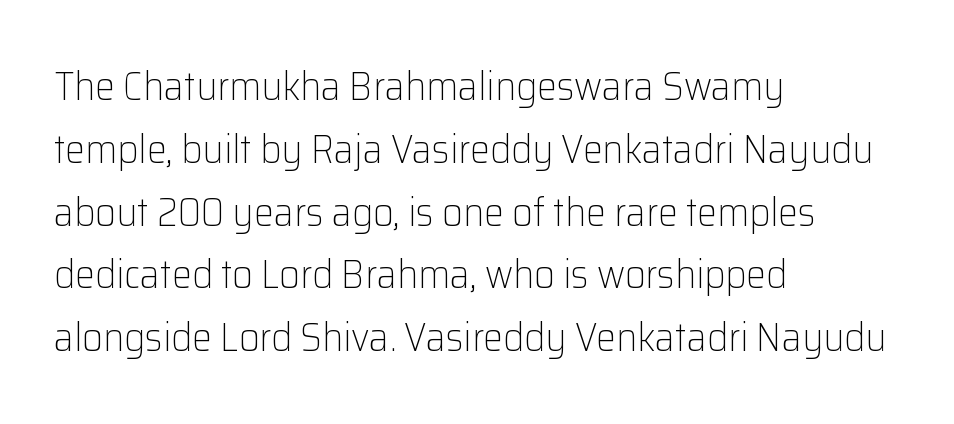
{"serif": "no", "italic": "no", "bold": "no", "weight": "light", "width": "normal", "stroke_contrast": "low", "x_height": "medium", "monospaced": "no", "underline": "no", "align": "left", "line_spacing": "normal", "line_spacing_ratio": 1.57, "letter_spacing": "normal", "letter_spacing_em": 0.0, "glyph_px": 40}
